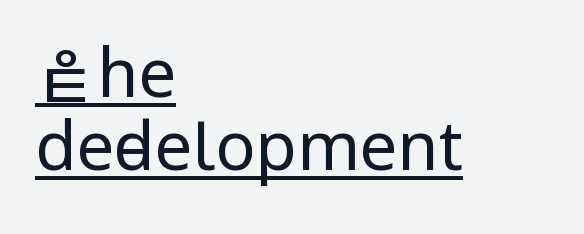
Here the designer chose a conventional face with non-uniform glyph widths. This sample uses plain, unmodified letter spacing. The specimen includes a rule beneath the text block's lines. Type style note: lacks serifs. The lines are quadded left. The face looks like a standard text weight, possibly lighter.
